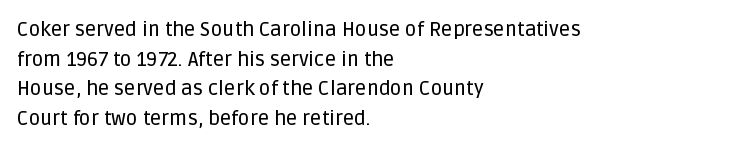
{"italic": "no", "underline": "no", "align": "left", "line_spacing": "normal", "line_spacing_ratio": 1.48, "letter_spacing": "normal", "letter_spacing_em": 0.0, "glyph_px": 20}
